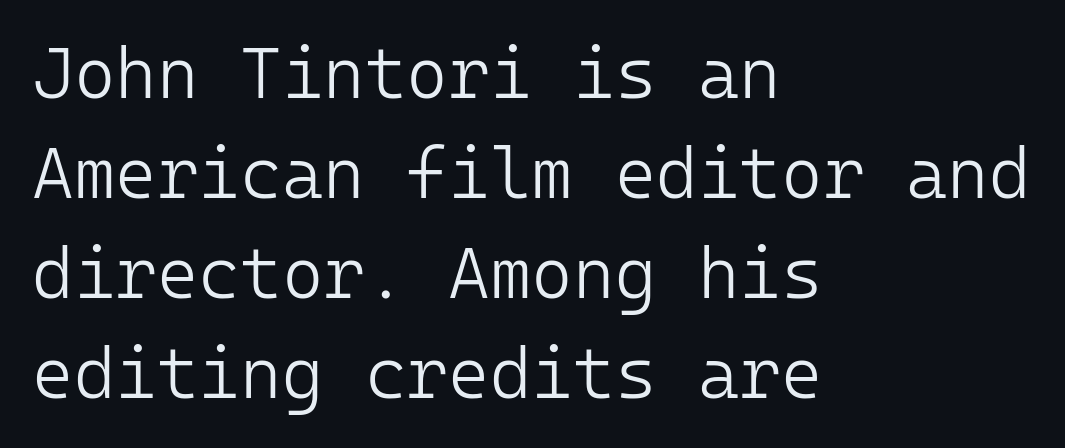
The image shows 71 px light sans-serif type, upright, monospaced; set left-aligned, normal line spacing (1.41x), normal letter spacing, not underlined; low stroke contrast and a medium x-height.
